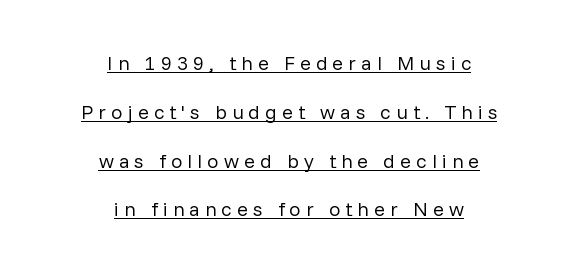
{"italic": "no", "bold": "no", "underline": "yes", "align": "center", "line_spacing": "loose", "line_spacing_ratio": 2.44, "letter_spacing": "wide", "letter_spacing_em": 0.26, "glyph_px": 20}
